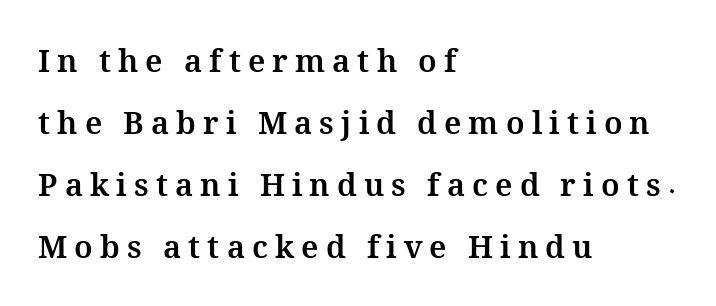
These lines have a slow, spaced-out rhythm from letter to letter. Character widths vary here, with narrow letters taking less room than wide ones. Look at the stroke-to-counter ratio: heavy, a bold. Style check: upright.
